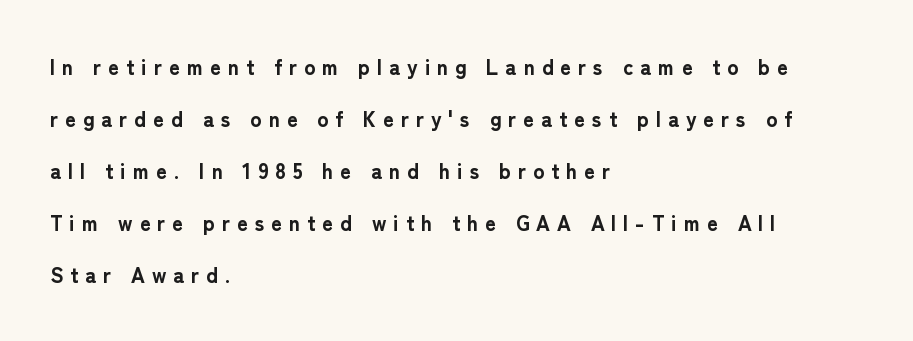
The image shows 21 px bold type, upright; set left-aligned, loose line spacing (2.48x), unusually wide letter spacing (+0.33 em), not underlined.
